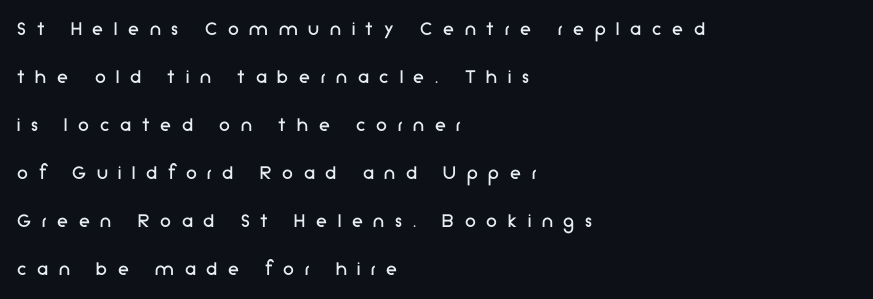
Q: Is the text bold? A: No.
Q: Is the text italic (slanted)? A: No, it is upright.
Q: Is the text underlined? A: No.
Q: How is the paragraph aligned? A: Left-aligned.
Q: Is the spacing between letters normal or unusually wide? A: Unusually wide.
Q: Is the spacing between lines tight, normal or loose? A: Loose.
